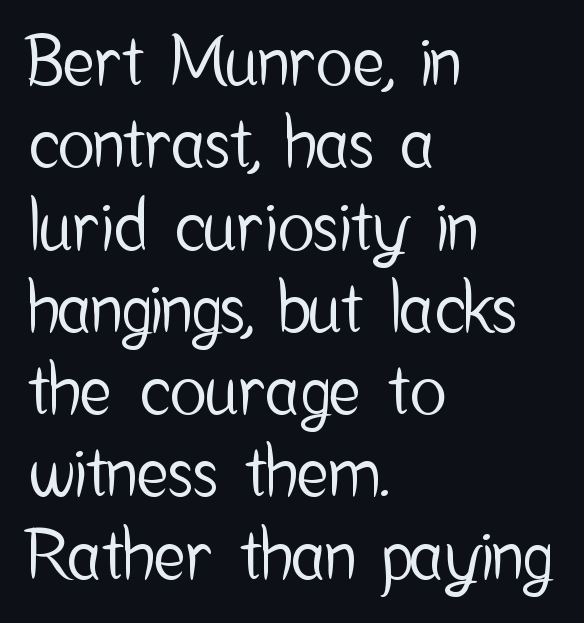
The image shows 68 px condensed sans-serif type, upright; set left-aligned, line spacing 1.21x, normal letter spacing, not underlined; low stroke contrast and a medium x-height.
